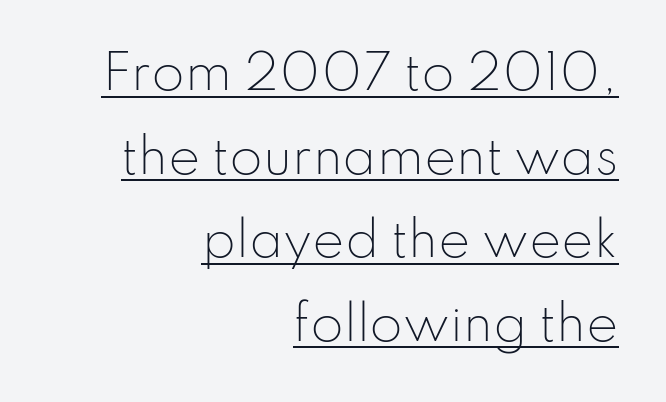
Q: Is the text bold? A: No.
Q: Is the text italic (slanted)? A: No, it is upright.
Q: Is the typeface a serif or a sans-serif typeface? A: Sans-serif.
Q: Is the text underlined? A: Yes.
Q: How is the paragraph aligned? A: Right-aligned.
Q: Is the spacing between letters normal or unusually wide? A: Normal.
Q: Width (condensed, normal, or wide)? A: Normal.
Q: Stroke contrast? A: Low.
Q: x-height? A: Small.
Q: Monospaced? A: No.
